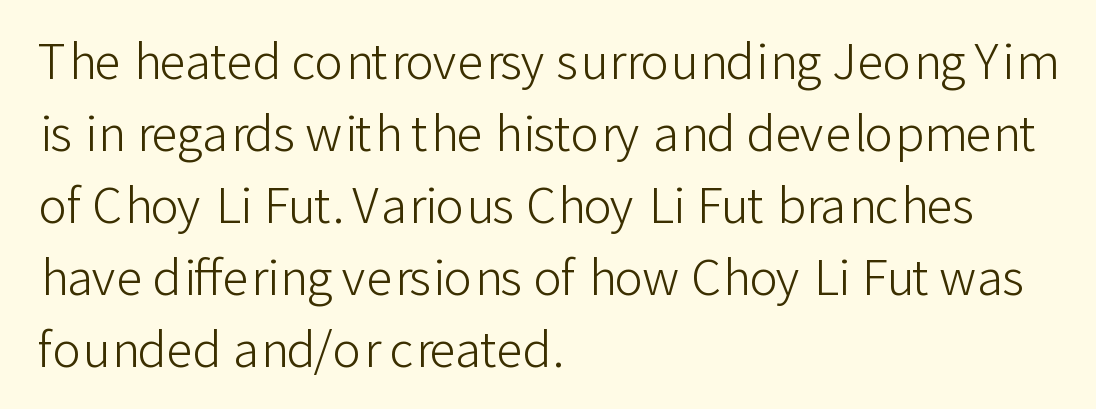
The image shows 48 px light sans-serif type, upright; set left-aligned, normal line spacing (1.5x), normal letter spacing, not underlined; low stroke contrast and a medium x-height.
